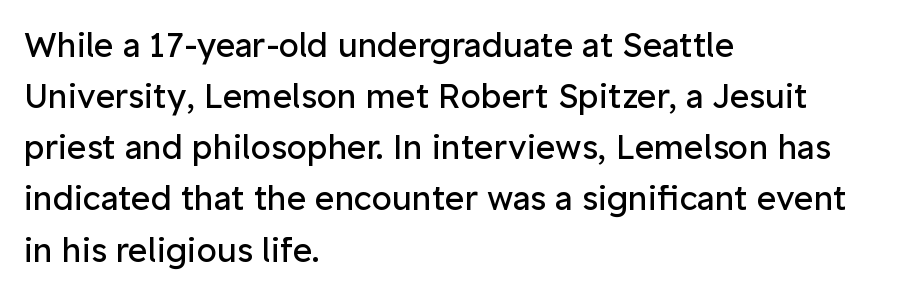
The image shows 33 px regular-weight sans-serif type, upright; set left-aligned, normal line spacing (1.55x), normal letter spacing, not underlined; low stroke contrast and a medium x-height.
